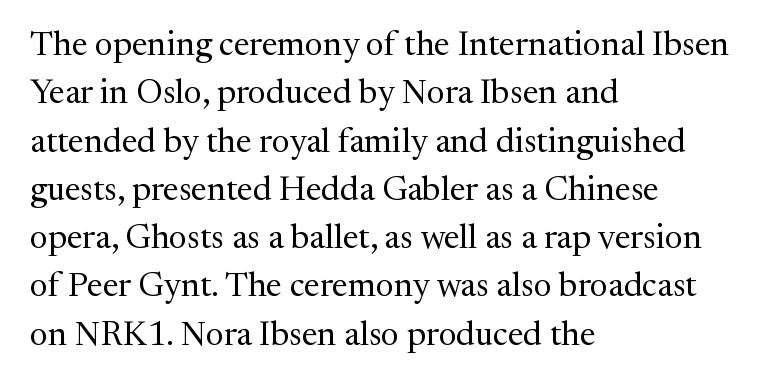
{"serif": "yes", "italic": "no", "bold": "no", "weight": "regular", "width": "normal", "stroke_contrast": "medium", "x_height": "medium", "monospaced": "no", "underline": "no", "align": "left", "line_spacing": "normal", "line_spacing_ratio": 1.42, "letter_spacing": "normal", "letter_spacing_em": 0.0, "glyph_px": 34}
